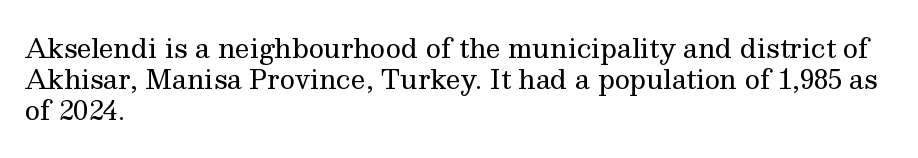
The image shows 26 px text type, upright; set left-aligned, line spacing 1.2x, normal letter spacing, not underlined.
